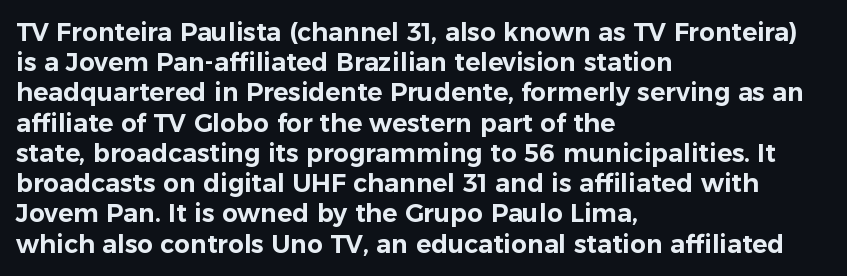
Standard letterfit; no display-style spreading of the glyphs. A typesetter would mark this as roman, not italic. Does the copy run flush right? No — it runs flush left. Words float on clear page, feet unadorned.
